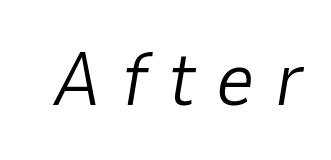
The image shows 76 px light type, italic (leaning right); set unusually wide letter spacing (+0.26 em), not underlined; low stroke contrast and a medium x-height.
